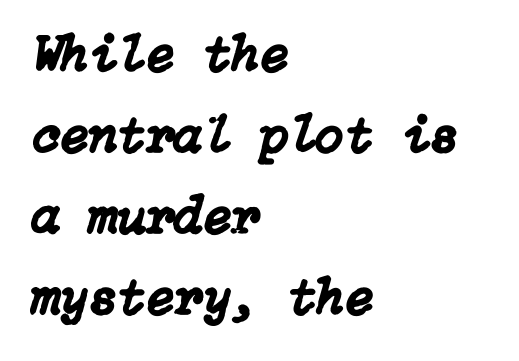
The image shows 52 px text type, italic (leaning right); set left-aligned, normal line spacing (1.56x), normal letter spacing, not underlined; low stroke contrast and a medium x-height.
